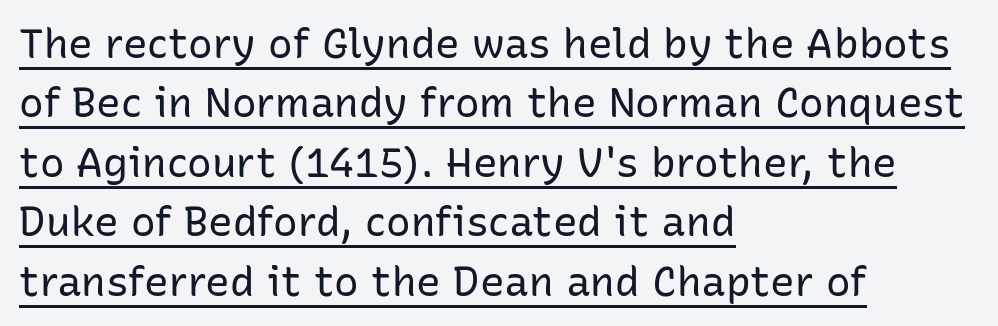
The image shows 41 px regular-weight sans-serif type, upright; set left-aligned, normal line spacing (1.45x), normal letter spacing, underlined; low stroke contrast and a medium x-height.
